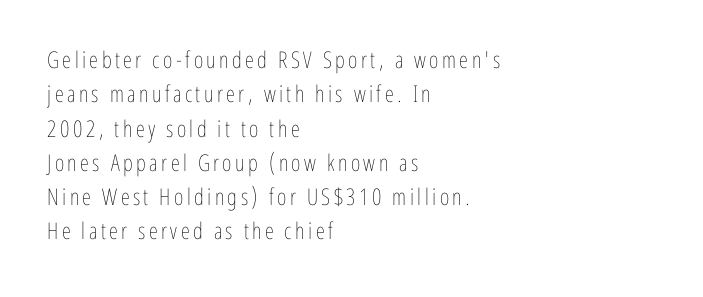
Q: Is the text bold? A: No.
Q: Is the text italic (slanted)? A: No, it is upright.
Q: Is the text underlined? A: No.
Q: How is the paragraph aligned? A: Left-aligned.
Q: Is the spacing between lines tight, normal or loose? A: Normal.
